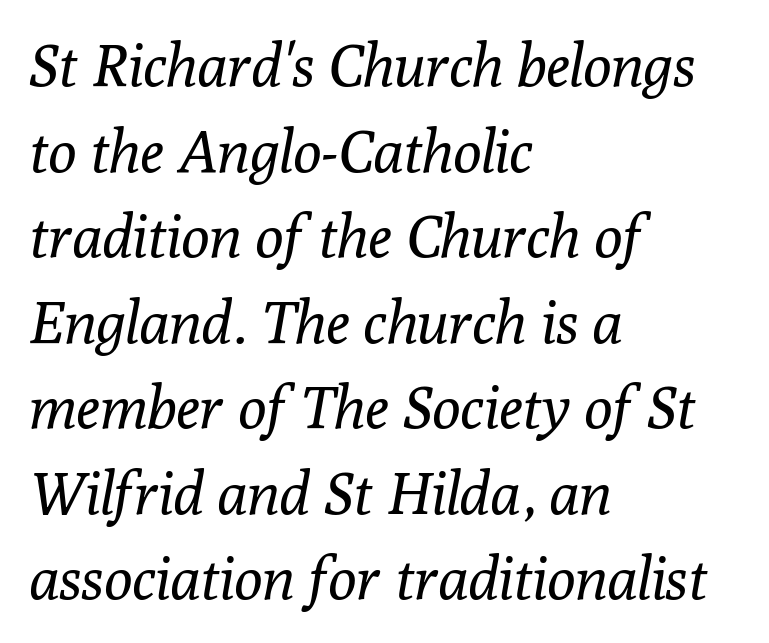
The image shows 59 px regular-weight serif type, italic (leaning right); set left-aligned, normal line spacing (1.45x), normal letter spacing, not underlined; low stroke contrast and a medium x-height.
